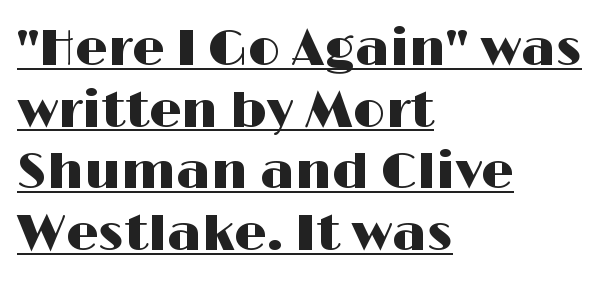
The image shows 51 px wide sans-serif type, upright; set left-aligned, line spacing 1.21x, normal letter spacing, underlined; high stroke contrast and a medium x-height.
